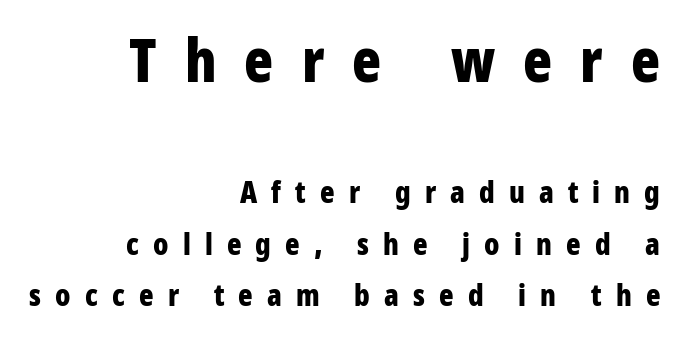
Q: Is the text bold? A: Yes.
Q: Is the text italic (slanted)? A: No, it is upright.
Q: Is the typeface a serif or a sans-serif typeface? A: Sans-serif.
Q: Is the text underlined? A: No.
Q: How is the paragraph aligned? A: Right-aligned.
Q: Is the spacing between letters normal or unusually wide? A: Unusually wide.
Q: Which block of text is set in a larger size, the first (top) or the second (bottom)? A: The first (top) one.
Q: Width (condensed, normal, or wide)? A: Condensed.
Q: Stroke contrast? A: Low.
Q: x-height? A: Large.
Q: Monospaced? A: No.
